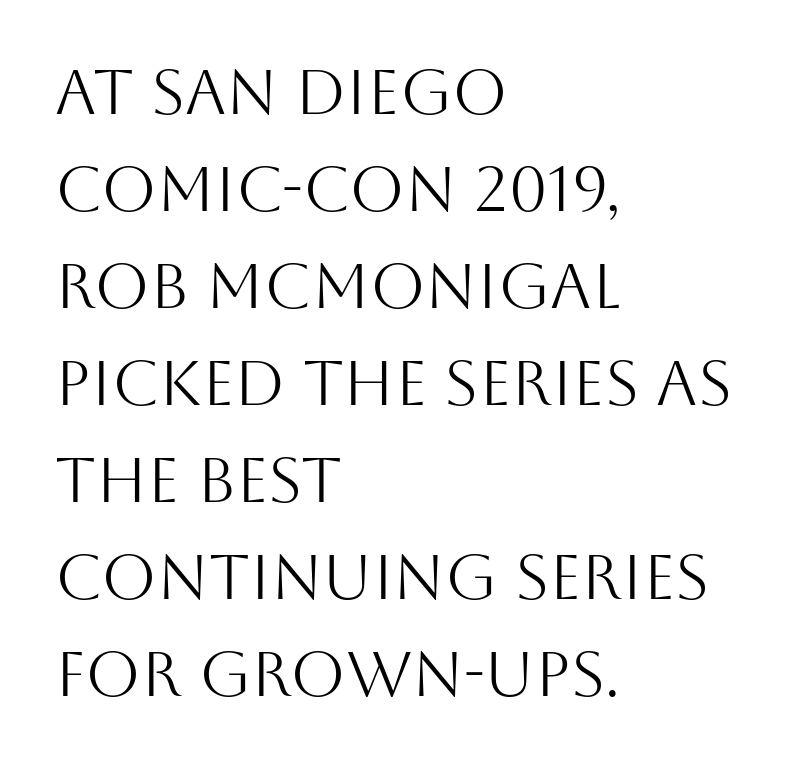
Weight class: somewhere from thin through regular. The face used here is proportionally spaced, like ordinary book or web type. Unlike a traditional serif, this face leaves its strokes unadorned. A typesetter would mark this as roman, not italic.
